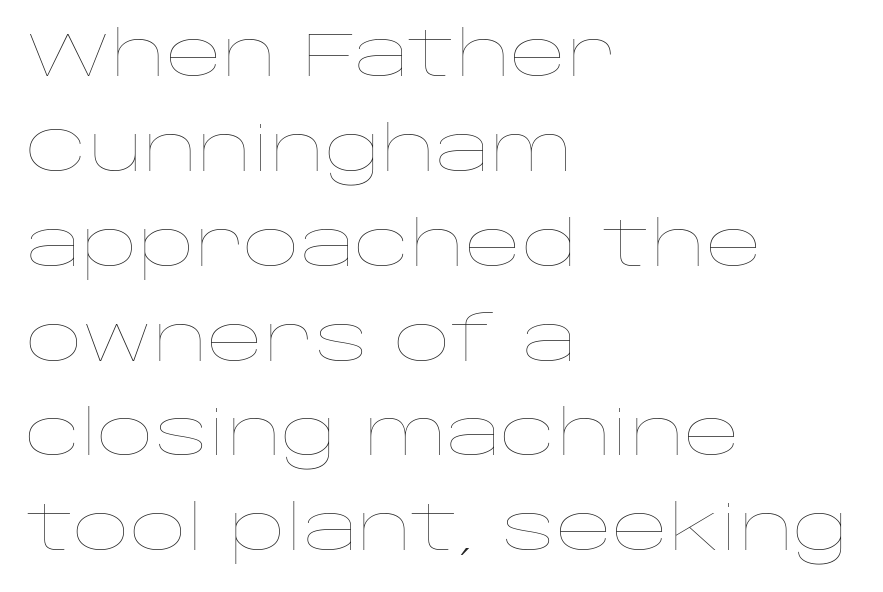
A roman cut, with each character standing at attention. Line beginnings align vertically; line endings do not. Stroke mass is kept to a normal reading level or below. A typesetter would call this zero additional tracking.
